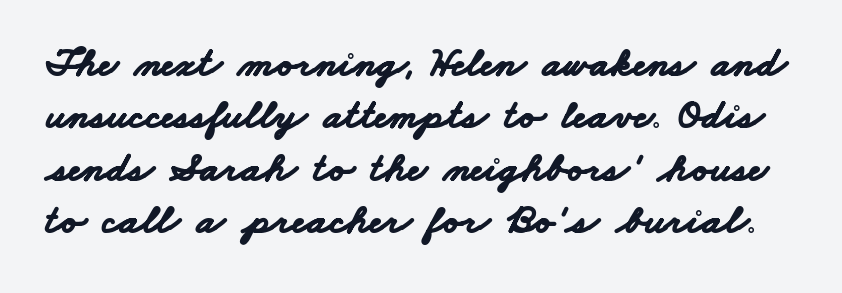
Q: Is the text bold? A: Yes.
Q: Is the typeface a serif or a sans-serif typeface? A: Sans-serif.
Q: Is the text underlined? A: No.
Q: Is the spacing between letters normal or unusually wide? A: Normal.
Q: Is the spacing between lines tight, normal or loose? A: Normal.
Q: Width (condensed, normal, or wide)? A: Wide.
Q: Stroke contrast? A: Low.
Q: x-height? A: Small.
Q: Monospaced? A: No.
